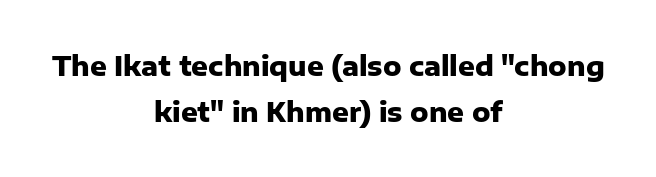
Posture: straight, roman, zero tilt. Short and long lines alike share a common midpoint. The baseline area is clear. Heavy, bold letterforms. Is the letter spacing exaggerated? No — it looks like the ordinary default.
